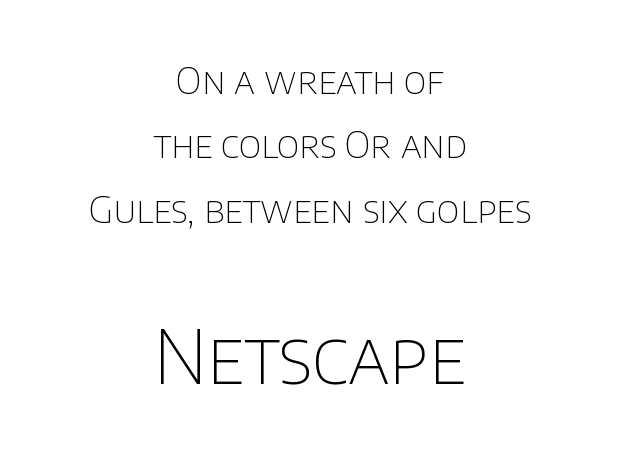
The image shows 74 px thin sans-serif type, upright; set centered, line spacing 1.74x, normal letter spacing, not underlined; the second (bottom) block is 2.0x larger; low stroke contrast and a large x-height.
